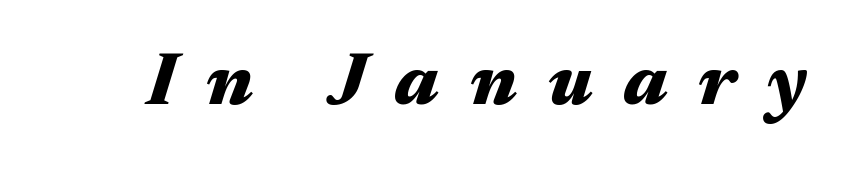
The image shows 75 px heavy, wide type, italic (leaning right); set unusually wide letter spacing (+0.41 em), not underlined; medium stroke contrast and a medium x-height.
